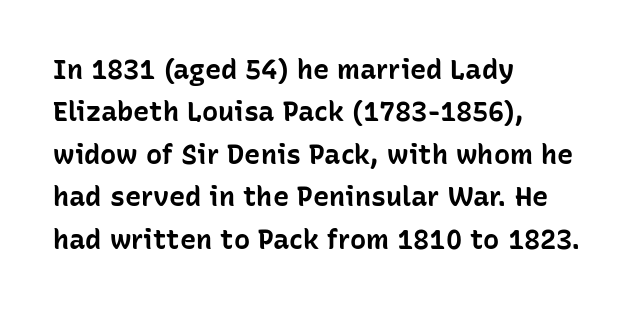
The image shows 27 px bold type, upright; set left-aligned, normal line spacing (1.57x), normal letter spacing, not underlined.
